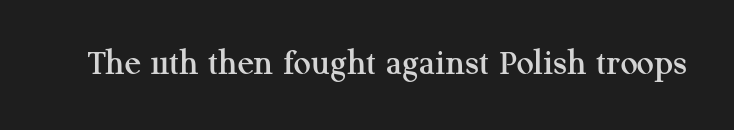
These lines are composed in type with serifs. Observe the ordinary spacing: letters are neighbours, not strangers. Clear beneath every line of the passage. Varying glyph widths throughout — classic text-font behaviour.
